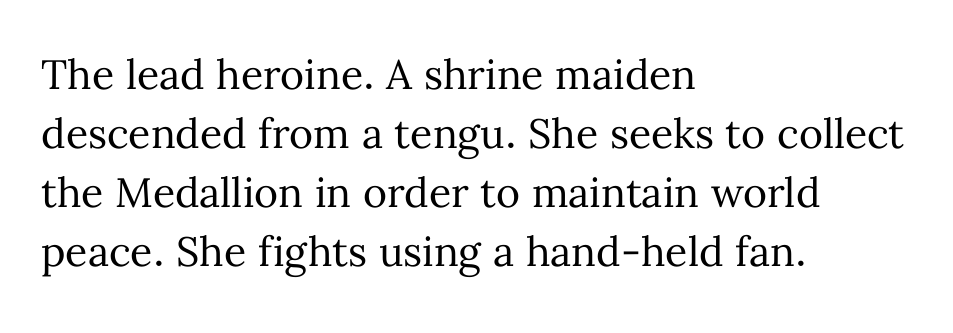
Inter-character spacing is left at the font's built-in metrics. Each letter keeps its own natural width here, so spacing adapts to shape. The words here are not underlined. A typesetter would call this leading conventional body-copy spacing. Designer's note — italics off, roman on.
